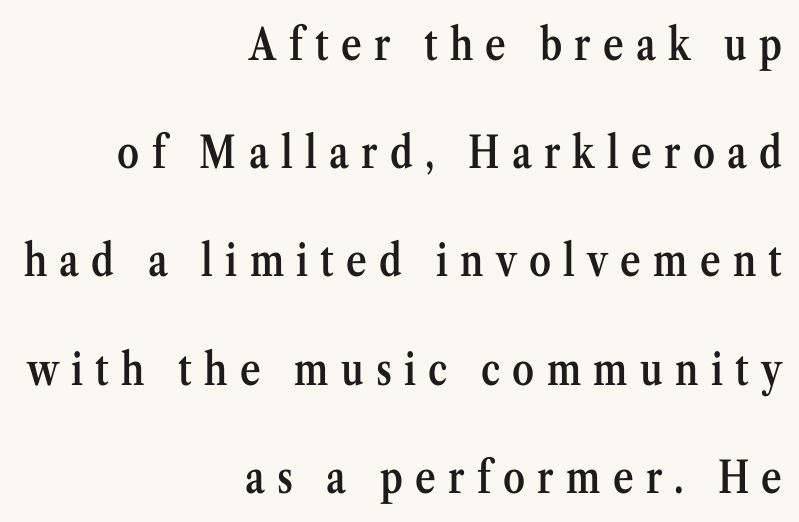
The image shows 44 px semibold, condensed serif type, upright; set right-aligned, loose line spacing (2.46x), unusually wide letter spacing (+0.28 em), not underlined; medium stroke contrast and a medium x-height.
